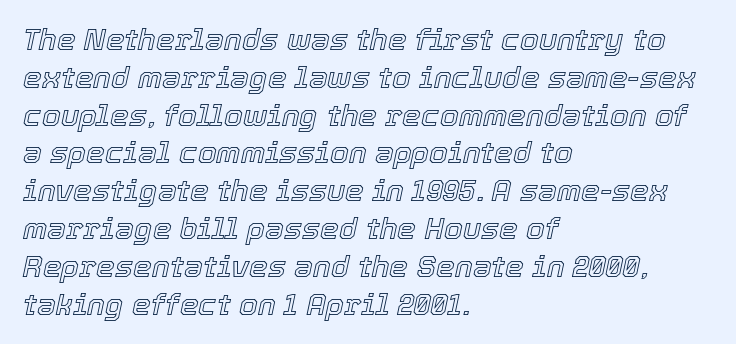
These lines keep a tight, regular rhythm from letter to letter. Slanted lettering throughout. These lines are rendered in a variable-pitch font. A bare baseline throughout the passage.
